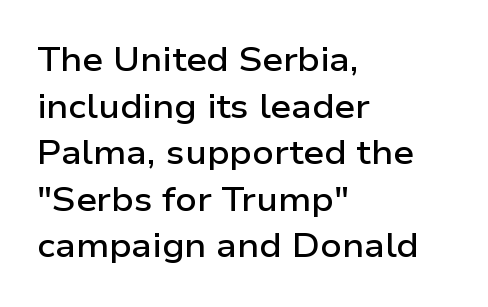
Q: Is the text bold? A: Semi-bold.
Q: Is the text italic (slanted)? A: No, it is upright.
Q: Is the typeface a serif or a sans-serif typeface? A: Sans-serif.
Q: Is the text underlined? A: No.
Q: How is the paragraph aligned? A: Left-aligned.
Q: Is the spacing between letters normal or unusually wide? A: Normal.
Q: Is the spacing between lines tight, normal or loose? A: Normal.
Q: Width (condensed, normal, or wide)? A: Wide.
Q: Stroke contrast? A: Low.
Q: x-height? A: Medium.
Q: Monospaced? A: No.
